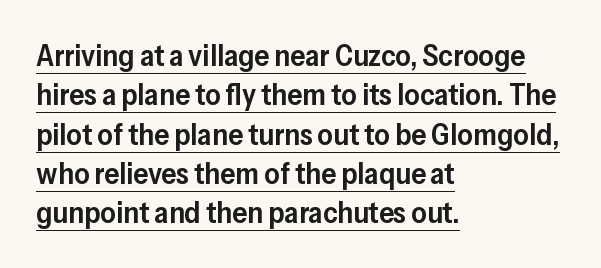
{"serif": "no", "italic": "no", "bold": "semi", "weight": "semibold", "width": "normal", "stroke_contrast": "low", "x_height": "medium", "monospaced": "no", "underline": "yes", "align": "left", "line_spacing": "normal", "line_spacing_ratio": 1.31, "letter_spacing": "normal", "letter_spacing_em": 0.0, "glyph_px": 30}
